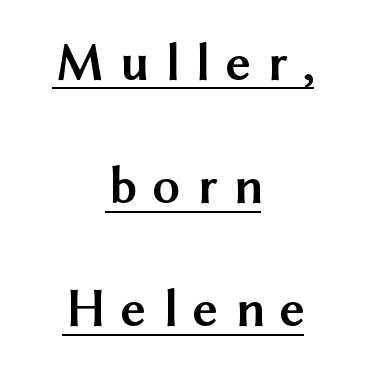
Q: Is the text bold? A: Yes.
Q: Is the text italic (slanted)? A: No, it is upright.
Q: Is the typeface a serif or a sans-serif typeface? A: Sans-serif.
Q: Is the text underlined? A: Yes.
Q: How is the paragraph aligned? A: Centered.
Q: Is the spacing between letters normal or unusually wide? A: Unusually wide.
Q: Is the spacing between lines tight, normal or loose? A: Loose.
Q: Width (condensed, normal, or wide)? A: Normal.
Q: Stroke contrast? A: Medium.
Q: x-height? A: Medium.
Q: Monospaced? A: No.
